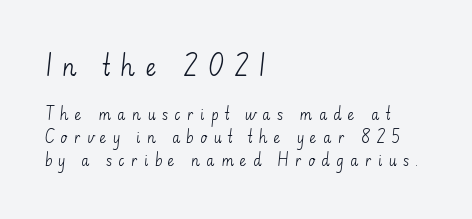
The image shows 23 px text type; set left-aligned, normal line spacing (1.64x), unusually wide letter spacing (+0.44 em), not underlined; the first (top) block is 1.64x larger.
